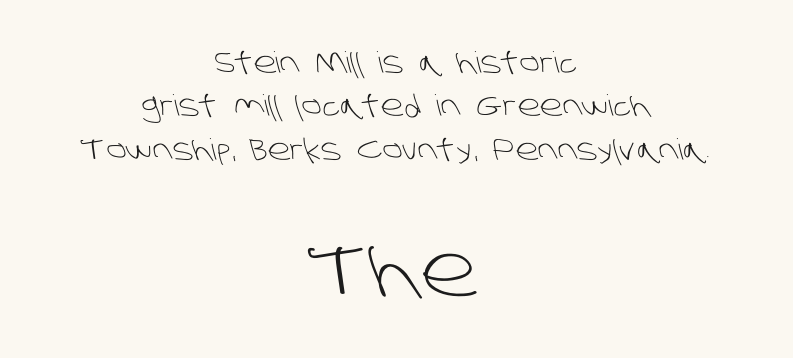
The image shows 72 px light sans-serif type; set centered, normal line spacing (1.5x), normal letter spacing, not underlined; the second (bottom) block is 2.48x larger; low stroke contrast and a large x-height.
